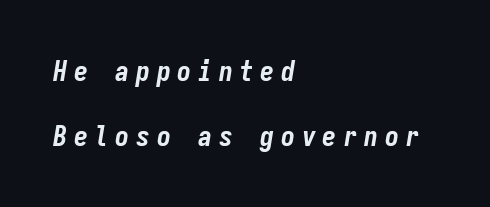
Underlining? Definitely not there. These lines are rendered in a fixed-pitch font. Typographic density is high because the face is bold. The tracking jumps out immediately: characters are airy and widely separated. Visually the block forms a straight wall on the left and a jagged coastline on the right. Does the leading feel generous? Absolutely, it's lavish.
